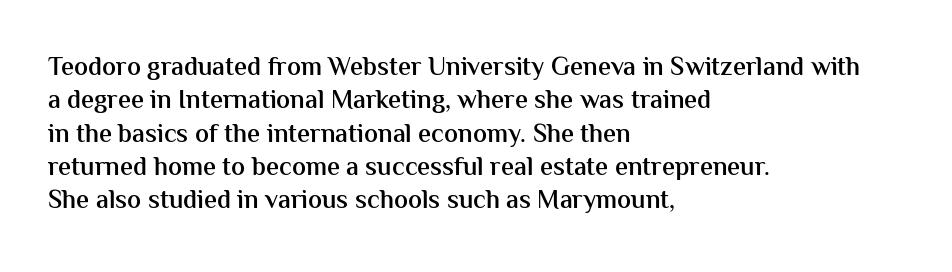
{"italic": "no", "bold": "semi", "underline": "no", "align": "left", "line_spacing": "normal", "line_spacing_ratio": 1.28, "letter_spacing": "normal", "letter_spacing_em": 0.0, "glyph_px": 26}
